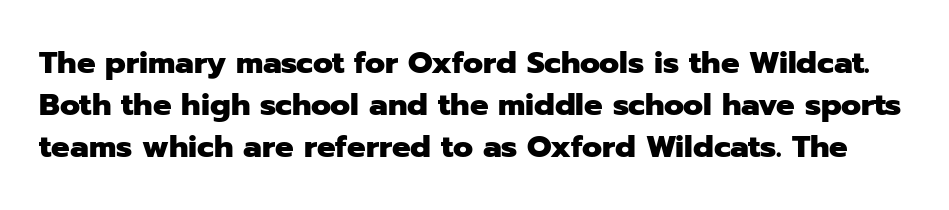
{"serif": "no", "italic": "no", "bold": "yes", "weight": "heavy", "width": "normal", "stroke_contrast": "low", "x_height": "medium", "monospaced": "no", "underline": "no", "line_spacing": "normal", "line_spacing_ratio": 1.35, "letter_spacing": "normal", "letter_spacing_em": 0.0, "glyph_px": 31}
